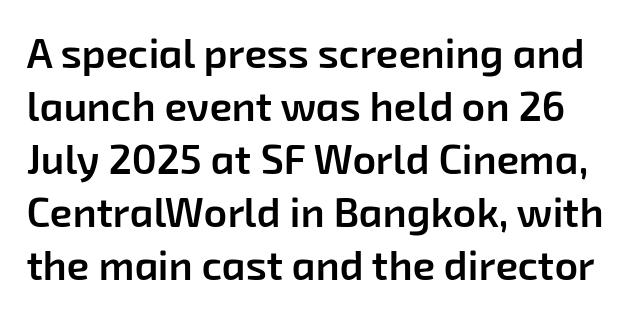
Type style note: lacks serifs. As a designer I'd log this as weight 600, semibold. Tracking here is standard; glyphs follow each other at the usual distance. Bare-footed words on every line. A typesetter would call this proportional, since set widths differ per character. How would I describe the line gaps? Plain and ordinary.
